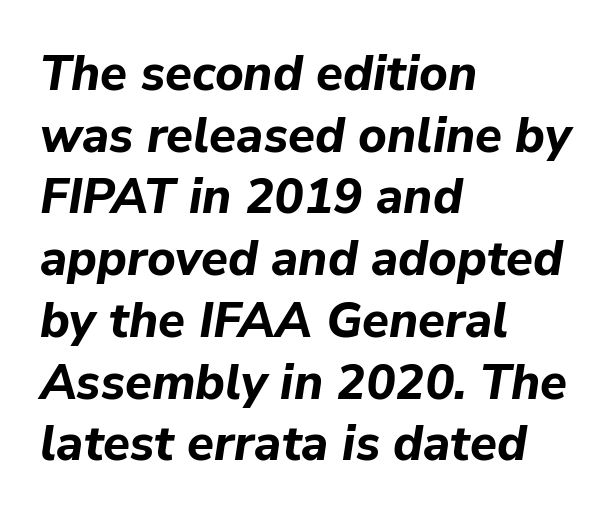
{"italic": "yes", "lean": "right", "slant_degrees": 9, "bold": "yes", "weight": "bold", "width": "normal", "stroke_contrast": "low", "x_height": "medium", "monospaced": "no", "underline": "no", "align": "left", "line_spacing": "normal", "line_spacing_ratio": 1.26, "letter_spacing": "normal", "letter_spacing_em": 0.0, "glyph_px": 49}
